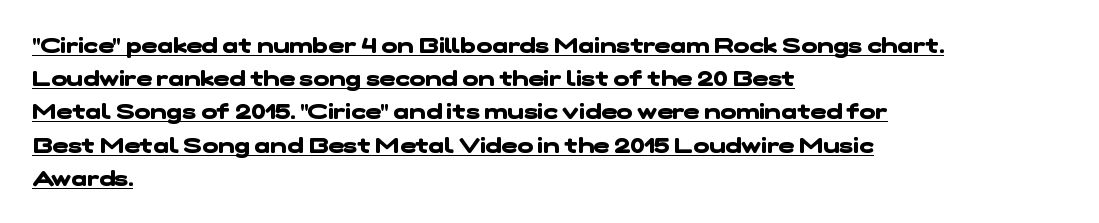
Q: Is the text bold? A: Yes.
Q: Is the text underlined? A: Yes.
Q: How is the paragraph aligned? A: Left-aligned.
Q: Is the spacing between letters normal or unusually wide? A: Normal.
Q: Is the spacing between lines tight, normal or loose? A: Normal.
